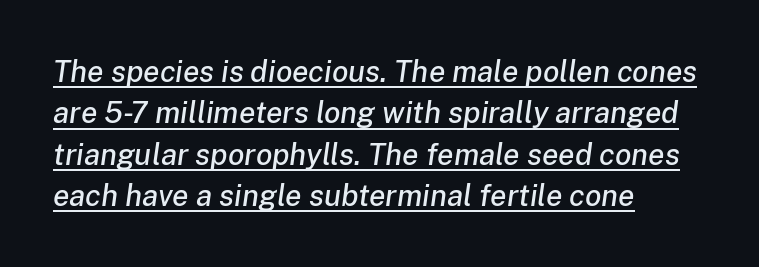
{"italic": "yes", "lean": "right", "slant_degrees": 8, "width": "normal", "stroke_contrast": "low", "x_height": "medium", "monospaced": "no", "underline": "yes", "align": "left", "line_spacing": "normal", "line_spacing_ratio": 1.38, "letter_spacing": "normal", "letter_spacing_em": 0.0, "glyph_px": 30}
